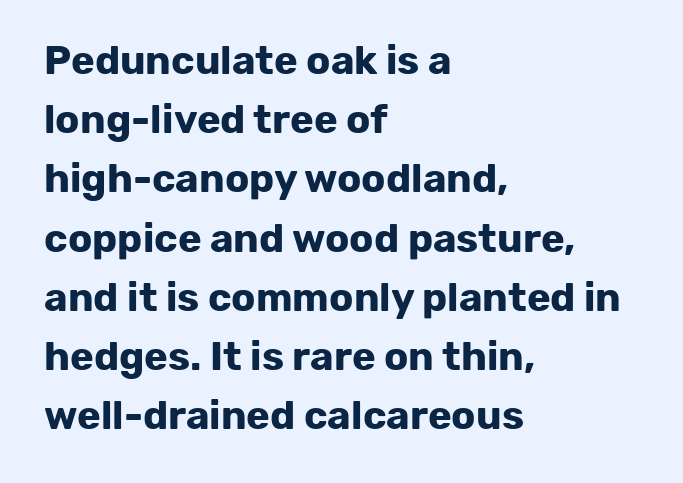
{"serif": "no", "italic": "no", "bold": "yes", "weight": "bold", "width": "normal", "stroke_contrast": "low", "x_height": "medium", "monospaced": "no", "underline": "no", "align": "left", "line_spacing": "normal", "line_spacing_ratio": 1.48, "letter_spacing": "normal", "letter_spacing_em": 0.0, "glyph_px": 40}
